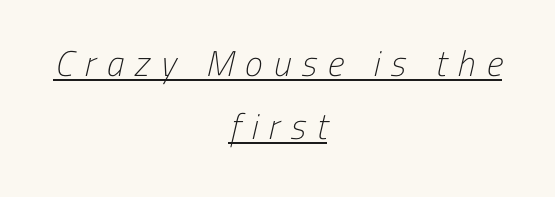
Caption: face not bold, strokes unweighted. Proportional: the letters do not fall into vertical columns. These lines are centered, leaving both edges ragged. The rendering inserts visible extra space after every character. The letters carry no serifs — their stems end cleanly without finishing strokes.
